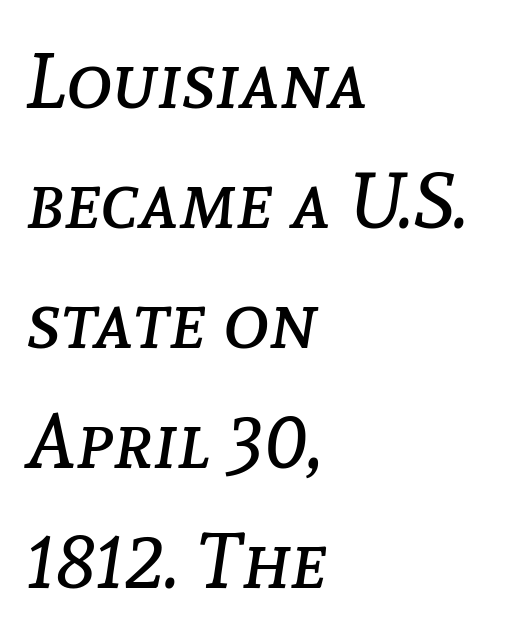
Q: Is the text bold? A: No.
Q: Is the text italic (slanted)? A: Yes, it leans right by about 8 degrees.
Q: Is the text underlined? A: No.
Q: How is the paragraph aligned? A: Left-aligned.
Q: Is the spacing between letters normal or unusually wide? A: Normal.
Q: Is the spacing between lines tight, normal or loose? A: Normal.
Q: Width (condensed, normal, or wide)? A: Normal.
Q: Stroke contrast? A: Low.
Q: x-height? A: Medium.
Q: Monospaced? A: No.
